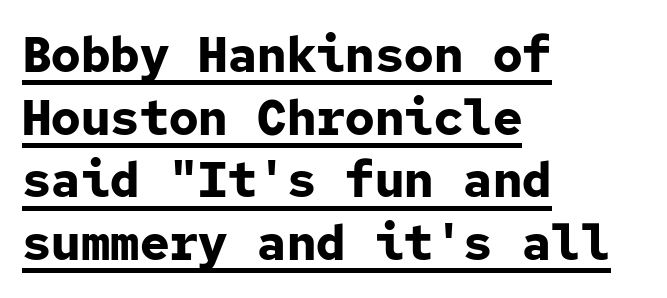
Reading down the column, the eye jumps a familiar distance to each next line. Heft: maximum for text — a bold. Is there an underline? Yes — a line sits under the letters. These lines keep a tight, regular rhythm from letter to letter.
